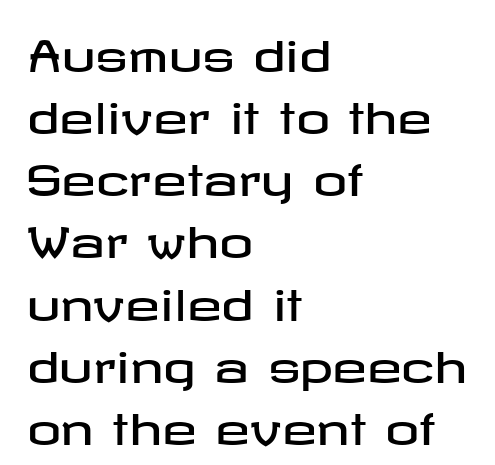
{"serif": "no", "italic": "no", "width": "wide", "stroke_contrast": "low", "x_height": "medium", "underline": "no", "align": "left", "line_spacing": "normal", "line_spacing_ratio": 1.48, "letter_spacing": "normal", "letter_spacing_em": 0.0, "glyph_px": 42}
